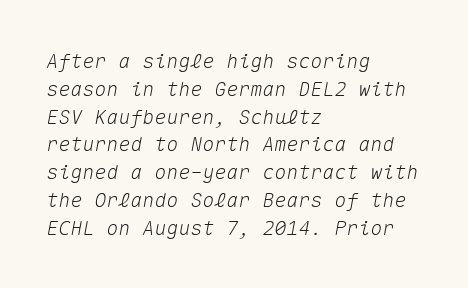
The image shows 20 px text type, italic (leaning right); set left-aligned, normal line spacing (1.39x), normal letter spacing, not underlined.
